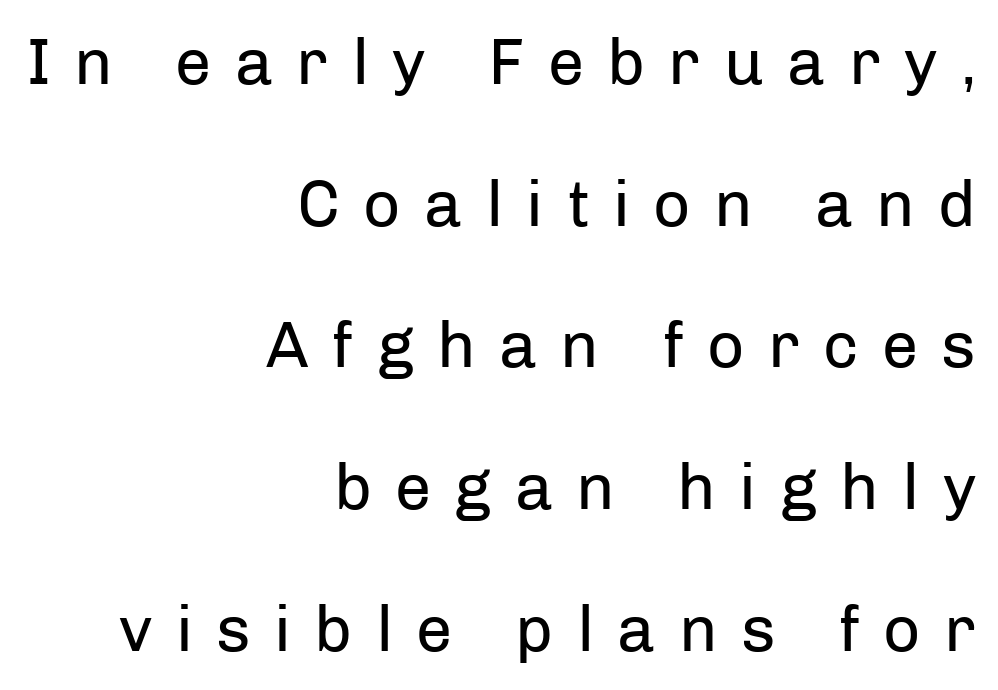
Q: Is the text bold? A: No.
Q: Is the text italic (slanted)? A: No, it is upright.
Q: Is the typeface a serif or a sans-serif typeface? A: Sans-serif.
Q: Is the text underlined? A: No.
Q: How is the paragraph aligned? A: Right-aligned.
Q: Is the spacing between letters normal or unusually wide? A: Unusually wide.
Q: Is the spacing between lines tight, normal or loose? A: Loose.
Q: Width (condensed, normal, or wide)? A: Normal.
Q: Stroke contrast? A: Low.
Q: x-height? A: Medium.
Q: Monospaced? A: No.
